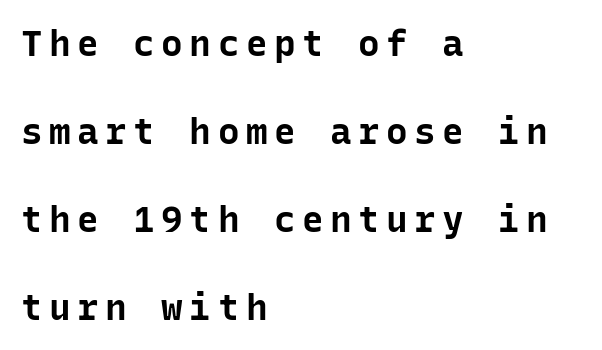
{"serif": "no", "italic": "no", "bold": "yes", "weight": "bold", "width": "normal", "stroke_contrast": "low", "x_height": "medium", "monospaced": "yes", "underline": "no", "align": "left", "line_spacing": "loose", "line_spacing_ratio": 2.44, "glyph_px": 36}
